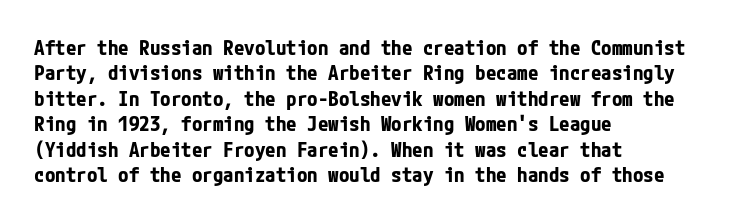
The gaps between neighbouring characters are ordinary and unremarkable. Heavy, bold letterforms. Posture: straight, roman, zero tilt. Caption: multi-line text, flush left, ragged right. Clear beneath every line of the passage.
